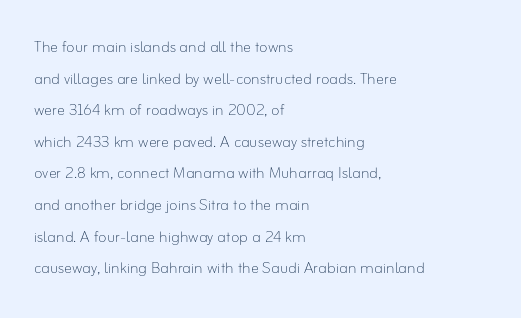
The image shows 20 px text type, upright; set left-aligned, normal line spacing (1.58x), normal letter spacing, not underlined.
